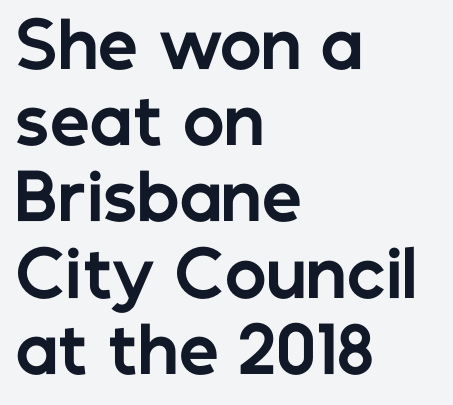
Q: Is the text bold? A: Yes.
Q: Is the text italic (slanted)? A: No, it is upright.
Q: Is the typeface a serif or a sans-serif typeface? A: Sans-serif.
Q: Is the text underlined? A: No.
Q: How is the paragraph aligned? A: Left-aligned.
Q: Is the spacing between letters normal or unusually wide? A: Normal.
Q: Width (condensed, normal, or wide)? A: Normal.
Q: Stroke contrast? A: Low.
Q: x-height? A: Medium.
Q: Monospaced? A: No.
